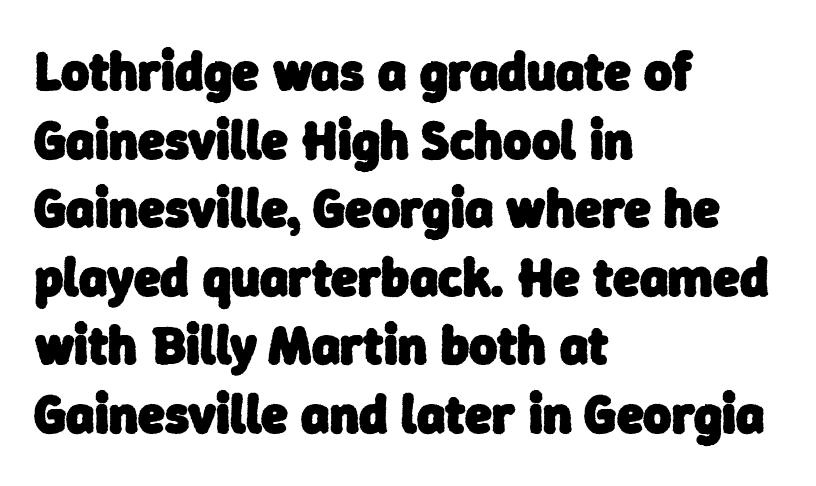
The image shows 54 px heavy sans-serif type; set left-aligned, normal line spacing (1.27x), normal letter spacing, not underlined; low stroke contrast and a medium x-height.
